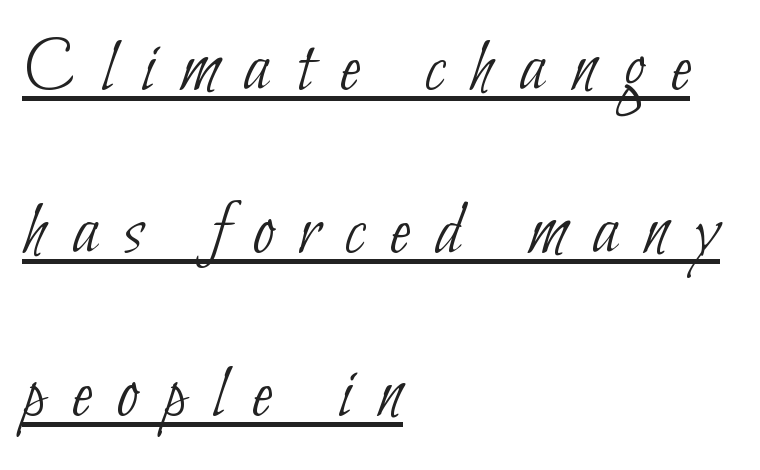
{"serif": "no", "bold": "no", "weight": "thin", "width": "condensed", "stroke_contrast": "low", "x_height": "small", "monospaced": "no", "underline": "yes", "align": "left", "line_spacing": "loose", "line_spacing_ratio": 2.09, "letter_spacing": "wide", "letter_spacing_em": 0.33, "glyph_px": 78}
